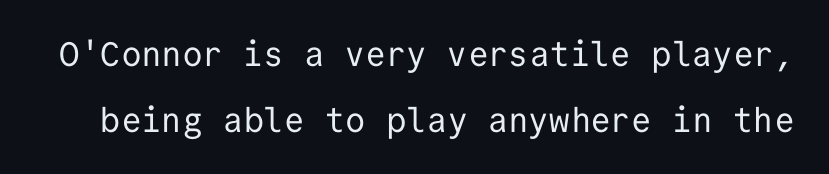
The image shows 34 px regular-weight sans-serif type, upright, monospaced; set loose line spacing (1.94x), normal letter spacing, not underlined; low stroke contrast and a medium x-height.
